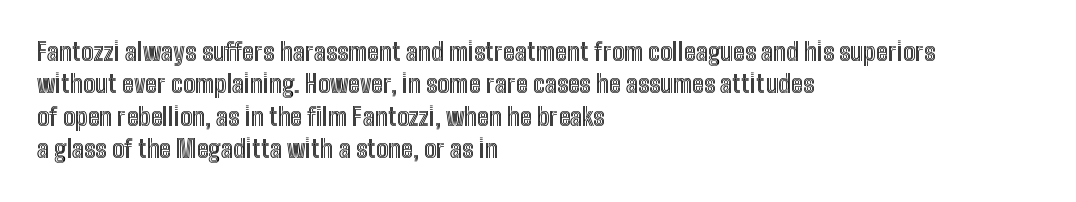
Q: Is the text italic (slanted)? A: No, it is upright.
Q: Is the text underlined? A: No.
Q: How is the paragraph aligned? A: Left-aligned.
Q: Is the spacing between letters normal or unusually wide? A: Normal.
Q: Is the spacing between lines tight, normal or loose? A: Normal.
